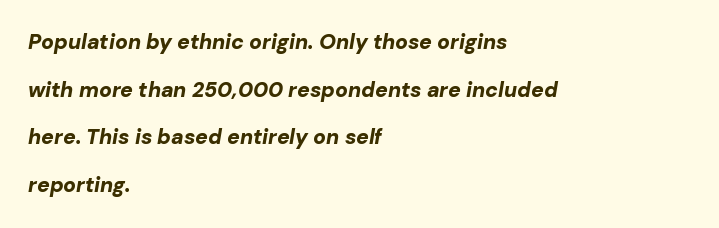
The axis of the letterforms is tilted away from vertical. This rendering features lettering with no underline. The rendering uses a bold face; every stroke is thick and dark. A typesetter would call this leading open, well beyond the default. In CSS terms this would be text-align: left. Tracking here is standard; glyphs follow each other at the usual distance.
